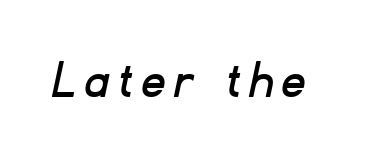
Q: Is the typeface a serif or a sans-serif typeface? A: Sans-serif.
Q: Is the text underlined? A: No.
Q: Width (condensed, normal, or wide)? A: Normal.
Q: Stroke contrast? A: Low.
Q: x-height? A: Small.
Q: Monospaced? A: No.
